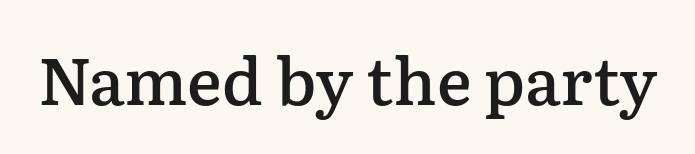
Q: Is the text bold? A: Semi-bold.
Q: Is the text italic (slanted)? A: No, it is upright.
Q: Is the typeface a serif or a sans-serif typeface? A: Serif.
Q: Is the text underlined? A: No.
Q: Is the spacing between letters normal or unusually wide? A: Normal.
Q: Width (condensed, normal, or wide)? A: Normal.
Q: Stroke contrast? A: Low.
Q: x-height? A: Medium.
Q: Monospaced? A: No.
